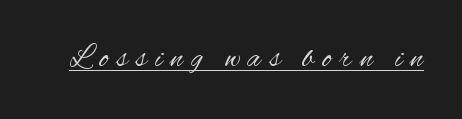
The image shows 32 px regular-weight, condensed sans-serif type; set unusually wide letter spacing (+0.25 em), underlined; medium stroke contrast and a small x-height.
